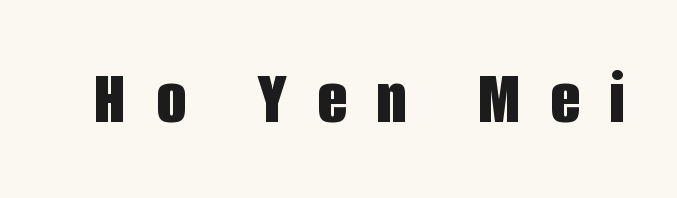
{"serif": "no", "italic": "no", "bold": "yes", "weight": "bold", "width": "condensed", "stroke_contrast": "low", "x_height": "large", "monospaced": "no", "underline": "no", "letter_spacing": "wide", "letter_spacing_em": 0.39, "glyph_px": 77}
